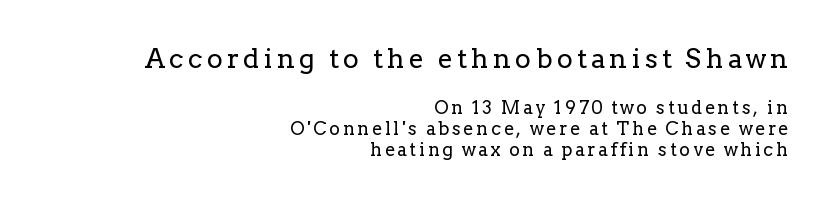
The image shows 27 px text type, upright; set right-aligned, line spacing 1.16x, not underlined; the first (top) block is 1.5x larger.
